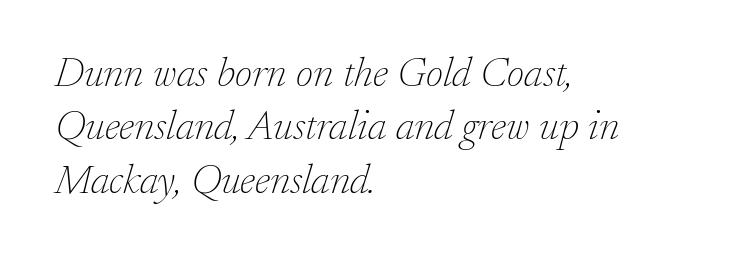
The image shows 42 px thin serif type, italic (leaning right); set left-aligned, normal line spacing (1.27x), normal letter spacing, not underlined; low stroke contrast and a small x-height.
